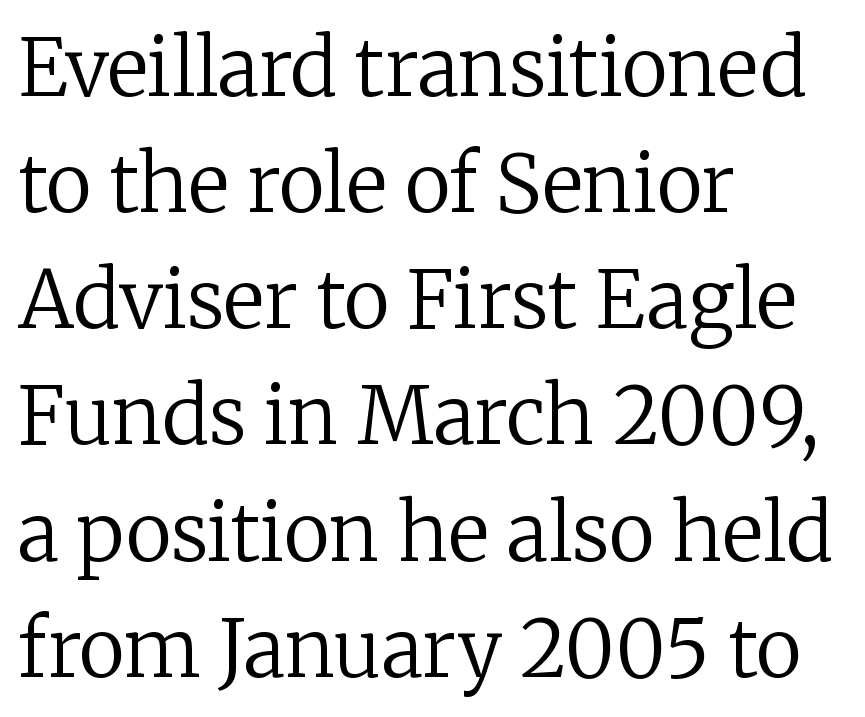
{"serif": "yes", "italic": "no", "bold": "no", "weight": "regular", "width": "normal", "stroke_contrast": "low", "x_height": "medium", "monospaced": "no", "underline": "no", "align": "left", "line_spacing": "normal", "line_spacing_ratio": 1.47, "letter_spacing": "normal", "letter_spacing_em": 0.0, "glyph_px": 79}
